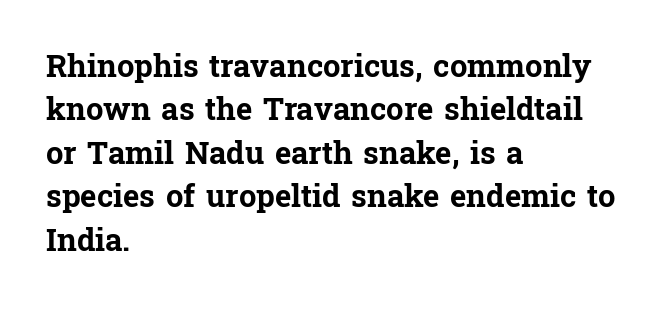
Compared with a centered layout, this one pins lines to the left instead. The face used here is seriffed, in the tradition of book romans. This rendering features lettering with no underline. What's the leading like? Ordinary, nothing unusual. Looks like regular typesetting: each glyph gets only the width it needs. The passage shown has conventional tracking throughout.
